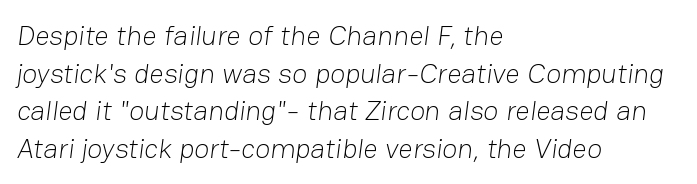
Regarding serifs, this sample does without them. Note the varied advance widths — an 'i' is clearly narrower than an 'm'. Regular leading. Bare-footed words on every line.
